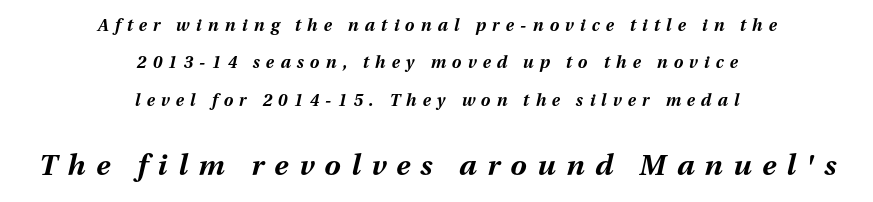
{"italic": "yes", "lean": "right", "slant_degrees": 13, "bold": "yes", "weight": "bold", "width": "normal", "stroke_contrast": "medium", "x_height": "medium", "monospaced": "no", "underline": "no", "align": "center", "line_spacing": "loose", "line_spacing_ratio": 2.2, "letter_spacing": "wide", "letter_spacing_em": 0.36, "larger_block": "second", "size_ratio": 1.71, "glyph_px": 29}
